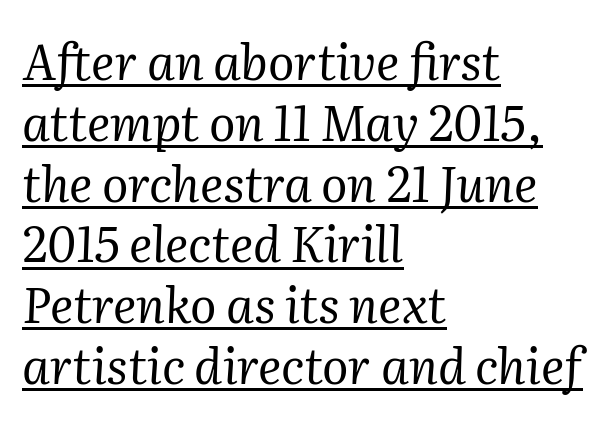
The image shows 49 px regular-weight serif type, italic (leaning right); set left-aligned, line spacing 1.24x, normal letter spacing, underlined; medium stroke contrast and a medium x-height.
